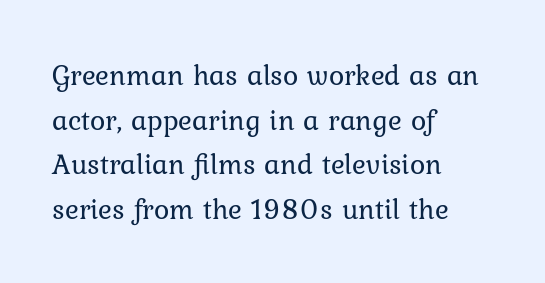
Anything drawn beneath the words? Only blank space. Horizontal bands of white between lines are of average thickness. You could not count columns in this text — the font is proportionally spaced. No extra tracking has been applied to these lines.
